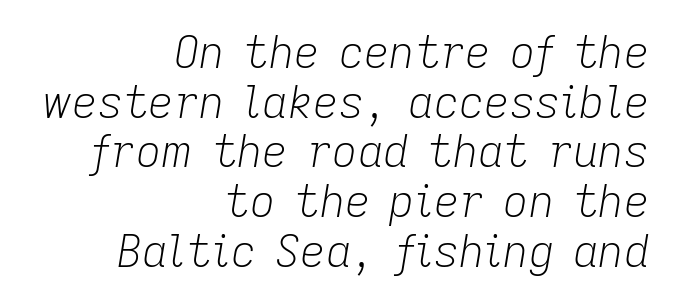
The image shows 44 px light type, italic (leaning right); set right-aligned, tight line spacing (1.13x), normal letter spacing, not underlined; low stroke contrast and a medium x-height.
